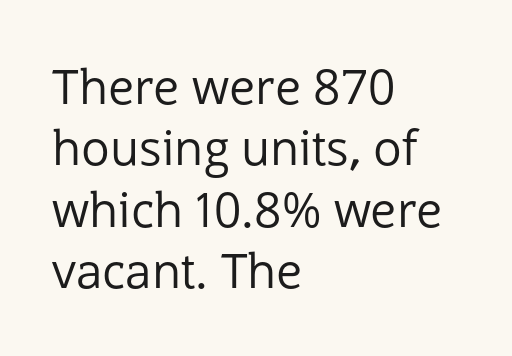
{"serif": "no", "italic": "no", "bold": "no", "weight": "regular", "width": "normal", "stroke_contrast": "low", "x_height": "medium", "monospaced": "no", "underline": "no", "align": "left", "line_spacing": "normal", "line_spacing_ratio": 1.28, "letter_spacing": "normal", "letter_spacing_em": 0.0, "glyph_px": 48}
